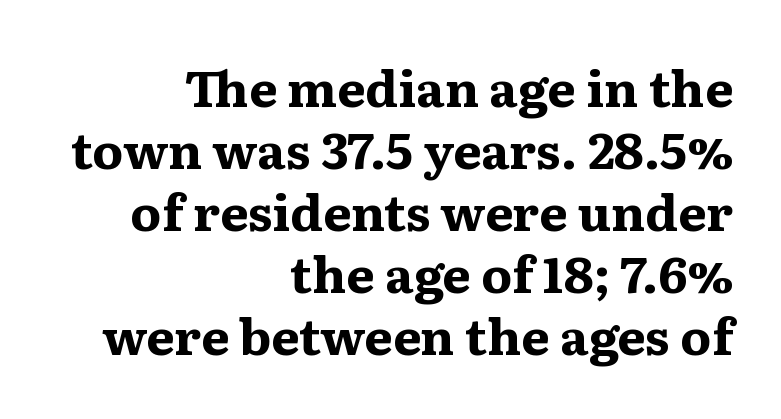
Notice how the stems are strictly vertical — no italics here. Is the type bold? Yes — the strokes are clearly thick and heavy. Compared with typical body copy, the letter spacing here is the same. The text block is weighted toward the right margin, trailing off unevenly leftward. A serif font was chosen for this passage. You could not count columns in this text — the font is proportionally spaced.
